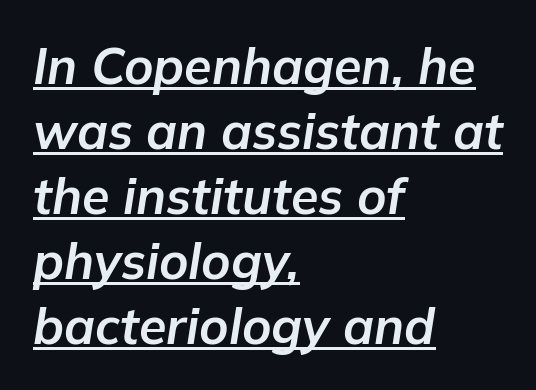
{"italic": "yes", "lean": "right", "slant_degrees": 9, "bold": "yes", "weight": "bold", "width": "normal", "stroke_contrast": "low", "x_height": "medium", "monospaced": "no", "underline": "yes", "align": "left", "line_spacing": "normal", "line_spacing_ratio": 1.3, "letter_spacing": "normal", "letter_spacing_em": 0.0, "glyph_px": 50}
